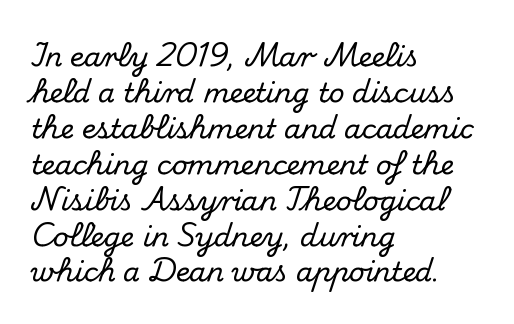
Q: Is the text italic (slanted)? A: Yes.
Q: Is the text underlined? A: No.
Q: How is the paragraph aligned? A: Left-aligned.
Q: Is the spacing between letters normal or unusually wide? A: Normal.
Q: Is the spacing between lines tight, normal or loose? A: Normal.
